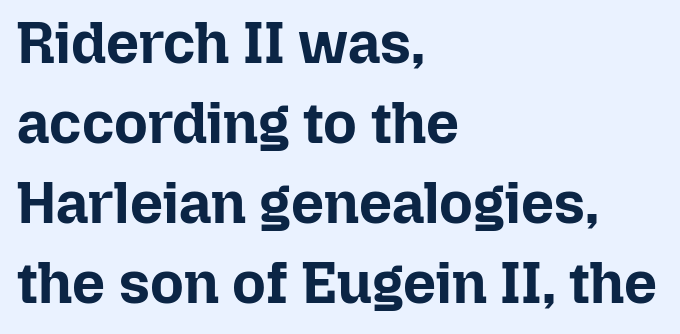
The image shows 58 px bold type, upright; set left-aligned, normal line spacing (1.38x), normal letter spacing, not underlined; low stroke contrast and a medium x-height.
